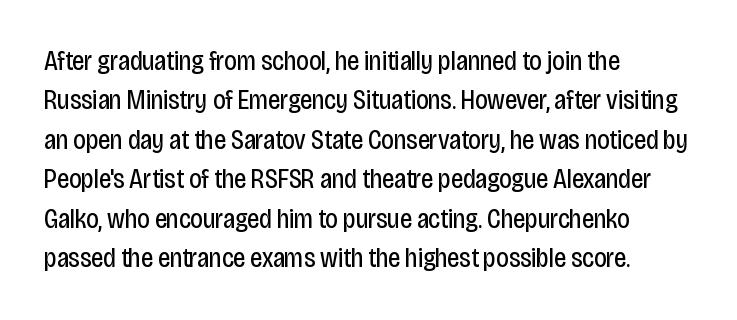
The image shows 27 px text type, upright; set left-aligned, normal line spacing (1.46x), normal letter spacing, not underlined.
